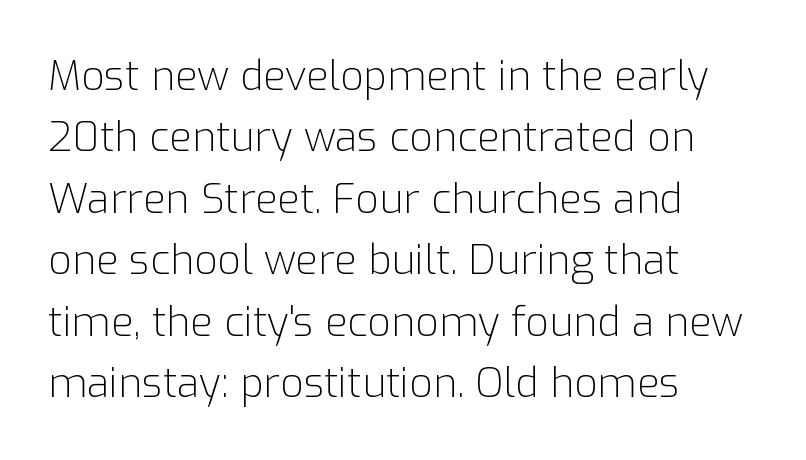
These lines are set flush left with a ragged right edge. Think of a printed novel: that variable character pitch is what you see here. Type without underlining. Interline gaps are of average width in this sample.
